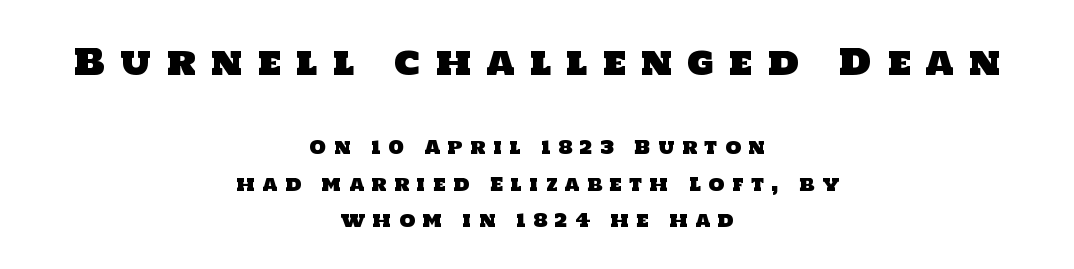
Q: Is the typeface a serif or a sans-serif typeface? A: Sans-serif.
Q: Is the text underlined? A: No.
Q: How is the paragraph aligned? A: Centered.
Q: Is the spacing between letters normal or unusually wide? A: Unusually wide.
Q: Is the spacing between lines tight, normal or loose? A: Loose.
Q: Which block of text is set in a larger size, the first (top) or the second (bottom)? A: The first (top) one.
Q: Width (condensed, normal, or wide)? A: Normal.
Q: Stroke contrast? A: Low.
Q: x-height? A: Large.
Q: Monospaced? A: No.
